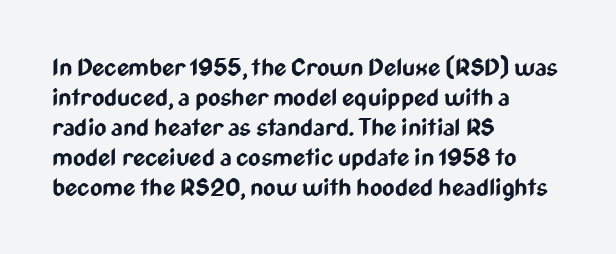
The characters look thick and weighty, a clear bold. Rows of type keep a routine distance in the vertical direction. Each word holds together tightly as a unit, with standard inter-letter gaps. Does the copy run flush right? No — it runs flush left. Beneath every word, the page is bare.
